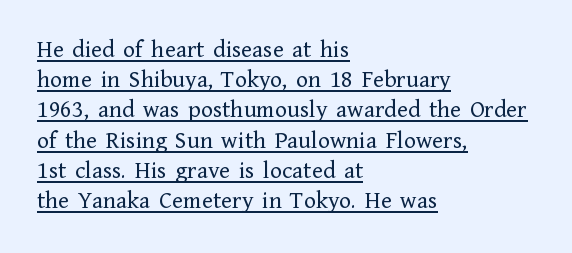
{"italic": "no", "bold": "no", "underline": "yes", "align": "left", "line_spacing_ratio": 1.21, "letter_spacing": "normal", "letter_spacing_em": 0.0, "glyph_px": 25}
